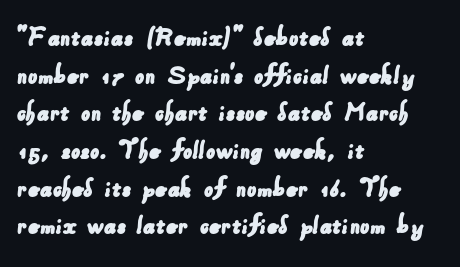
Students, observe: this is what conventionally led text looks like. A sans-serif font was chosen for this passage. The text block is weighted toward the left margin, trailing off unevenly rightward. Character widths vary here, with narrow letters taking less room than wide ones.
